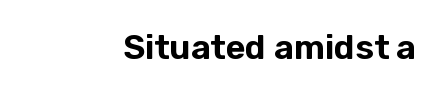
The image shows 34 px sans-serif type, upright; set normal letter spacing, not underlined; low stroke contrast and a medium x-height.
